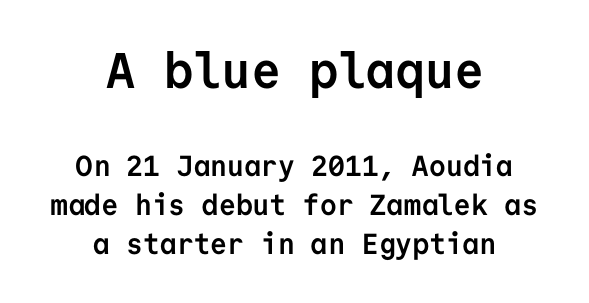
The words here are not underlined. Regular leading. Do the characters align in a grid? Yes, the font is monospaced. In CSS terms this would be text-align: center. A full-strength bold gives these letters their thick strokes. Upright lettering throughout.
